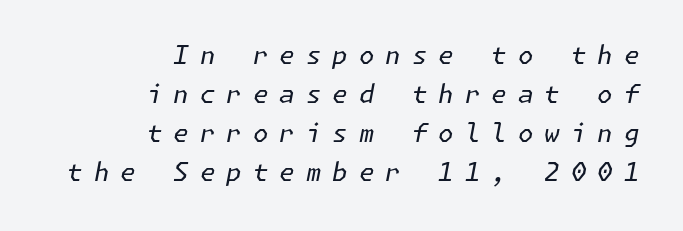
Q: Is the text bold? A: No.
Q: Is the text italic (slanted)? A: Yes, it leans right by about 11 degrees.
Q: Is the text underlined? A: No.
Q: How is the paragraph aligned? A: Right-aligned.
Q: Is the spacing between letters normal or unusually wide? A: Unusually wide.
Q: Is the spacing between lines tight, normal or loose? A: Normal.
